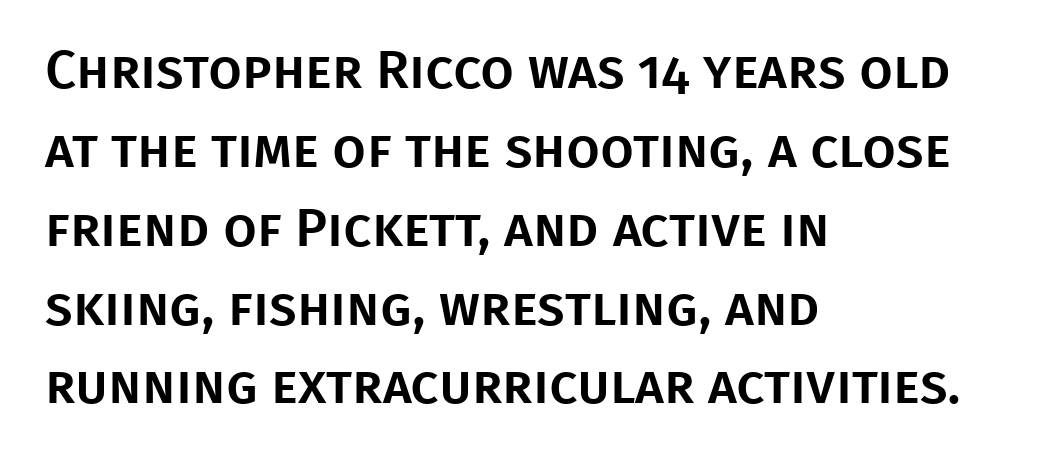
Is the block centered? No — it sits flush against the left margin. Do the characters align in a grid? No, the font is proportional. Letters rest on an invisible, unmarked baseline. The specimen reads as upright at a glance. Honestly, the row spacing looks completely unremarkable. Font category for this specimen: sans-serif.
